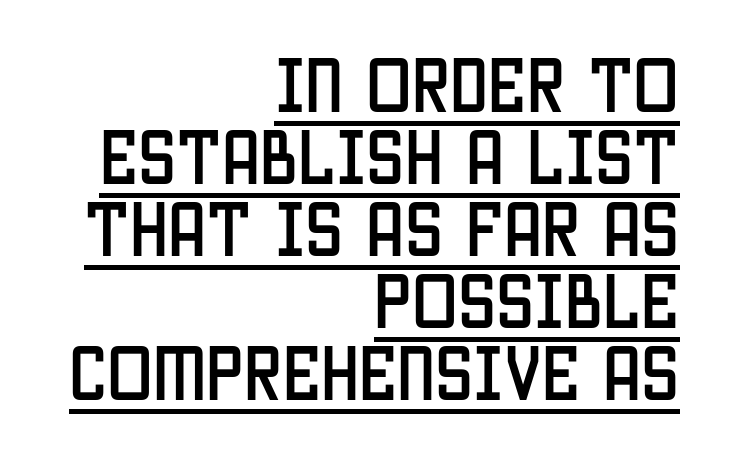
This rendering uses right alignment, leaving the left contour irregular. Characters remain perfectly vertical along every line. Is the letter spacing exaggerated? No — it looks like the ordinary default. The glyphs are accompanied by a horizontal stroke just below them. Do the characters align in a grid? No, the font is proportional. Observe the absence of serifs on each vertical stroke in this sample.
